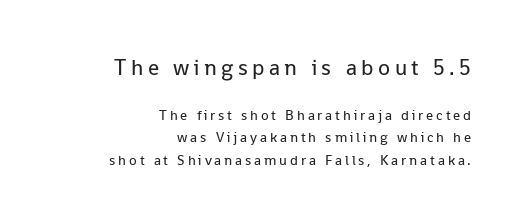
{"italic": "no", "bold": "no", "underline": "no", "align": "right", "line_spacing": "normal", "line_spacing_ratio": 1.6, "letter_spacing": "wide", "letter_spacing_em": 0.2, "larger_block": "first", "size_ratio": 1.57, "glyph_px": 22}
